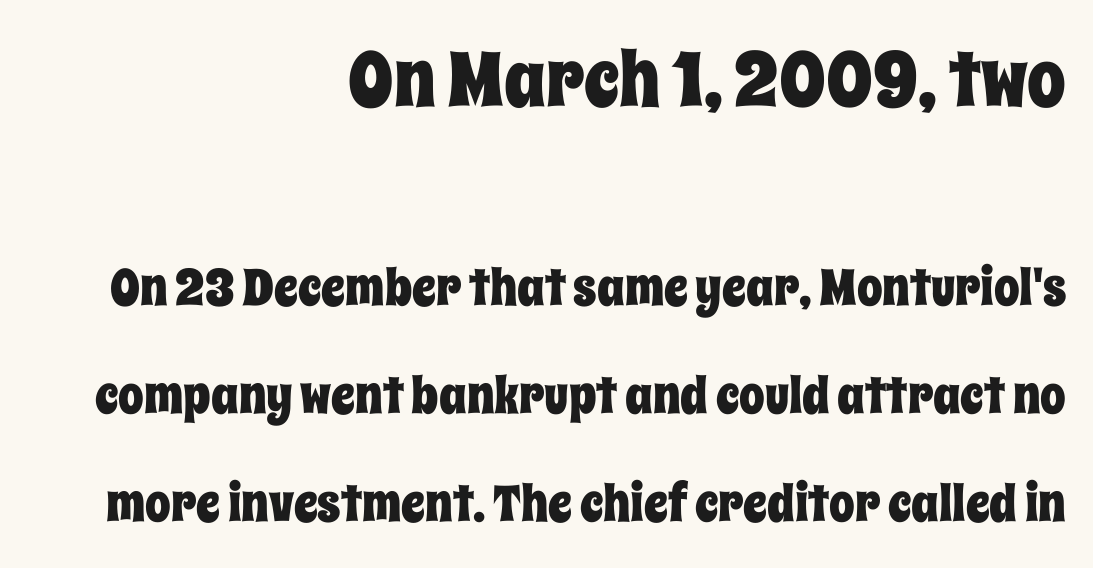
Is the letter spacing exaggerated? No — it looks like the ordinary default. Spacing verdict: proportional, widths tailored to each character. Caption: upper text group enlarged, lower text group reduced. Only glyphs here, with clear space below each row.
